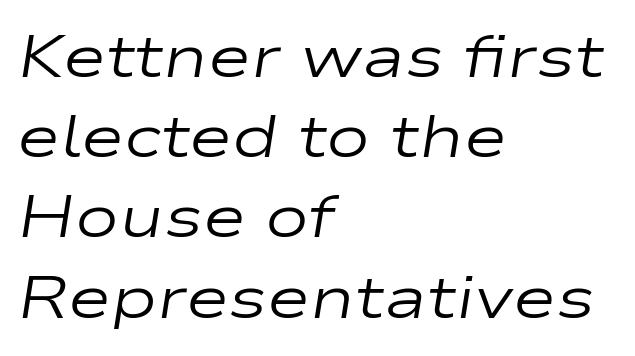
{"italic": "yes", "lean": "right", "slant_degrees": 9, "bold": "no", "weight": "regular", "width": "wide", "stroke_contrast": "low", "x_height": "medium", "monospaced": "no", "underline": "no", "align": "left", "line_spacing": "normal", "line_spacing_ratio": 1.36, "letter_spacing": "normal", "letter_spacing_em": 0.0, "glyph_px": 59}
